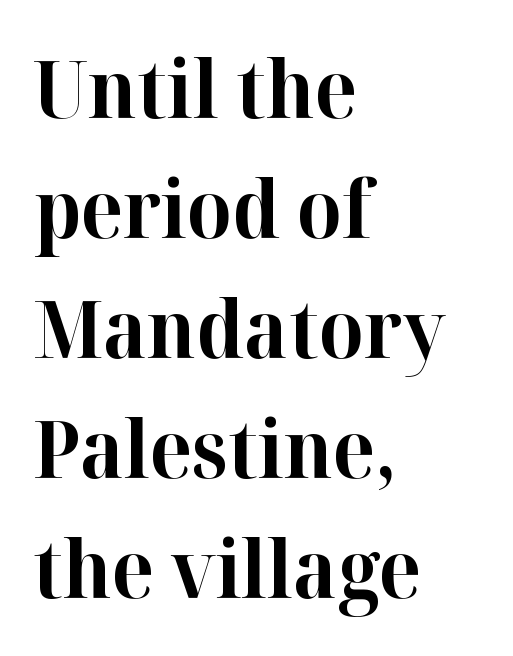
{"serif": "yes", "italic": "no", "bold": "yes", "weight": "bold", "width": "normal", "stroke_contrast": "high", "x_height": "medium", "monospaced": "no", "underline": "no", "align": "left", "line_spacing": "normal", "line_spacing_ratio": 1.52, "letter_spacing": "normal", "letter_spacing_em": 0.0, "glyph_px": 79}
